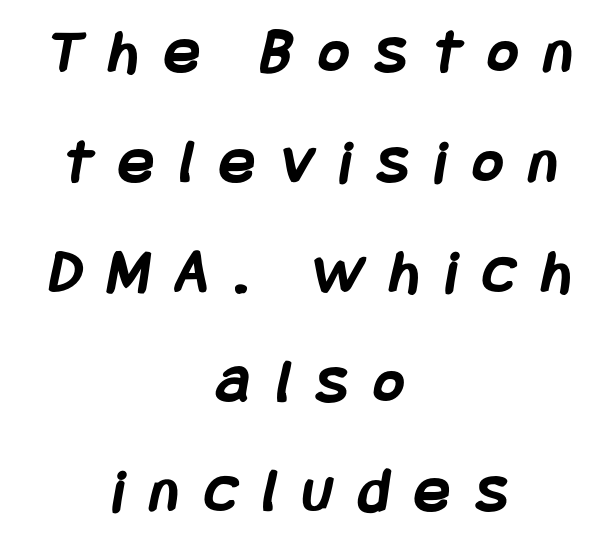
This sample is center-justified, so both line endings float freely. Display-style spreading of the glyphs; the letterfit is very open. The rows are spaced the way most documents space them. Nobody drew a line under any word here. The rendering uses a bold face; every stroke is thick and dark. Grotesque or geometric, the face here clearly has no serifs.
